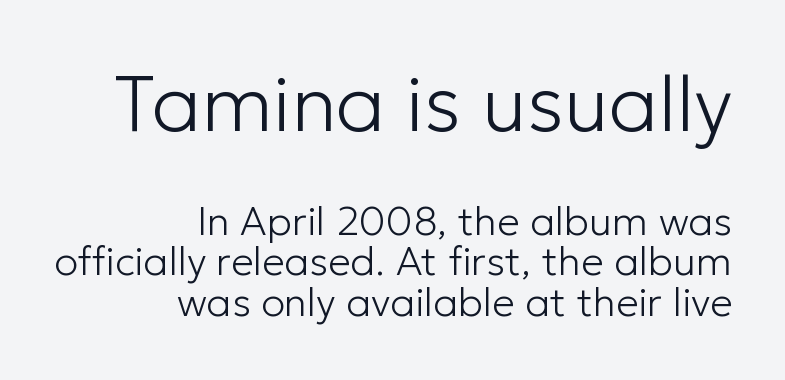
The image shows 79 px light sans-serif type, upright; set right-aligned, tight line spacing (1.01x), normal letter spacing, not underlined; the first (top) block is 1.98x larger; low stroke contrast and a medium x-height.
